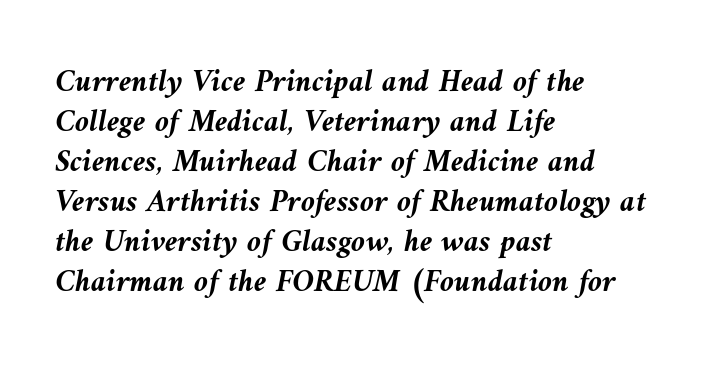
The image shows 32 px semibold type, italic (leaning left); set left-aligned, normal line spacing (1.25x), normal letter spacing, not underlined; medium stroke contrast and a medium x-height.
